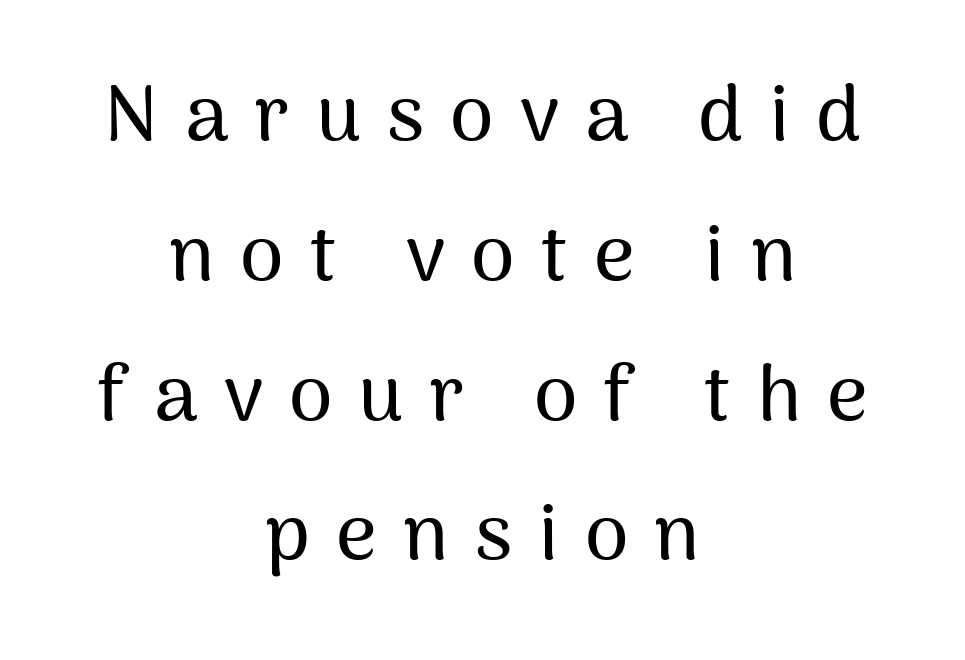
Q: Is the text italic (slanted)? A: No, it is upright.
Q: Is the typeface a serif or a sans-serif typeface? A: Sans-serif.
Q: Is the text underlined? A: No.
Q: How is the paragraph aligned? A: Centered.
Q: Is the spacing between letters normal or unusually wide? A: Unusually wide.
Q: Width (condensed, normal, or wide)? A: Normal.
Q: Stroke contrast? A: Medium.
Q: x-height? A: Medium.
Q: Monospaced? A: No.
